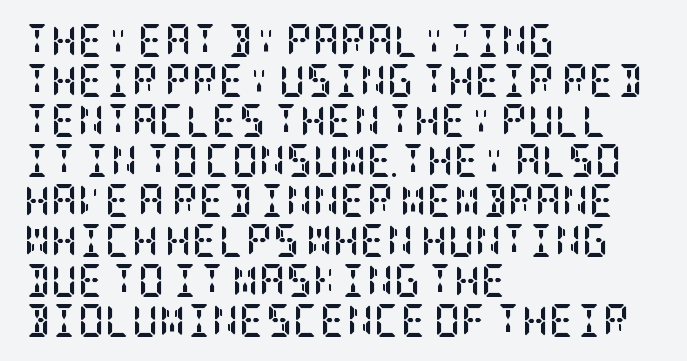
{"serif": "yes", "italic": "no", "bold": "yes", "weight": "semibold", "width": "condensed", "stroke_contrast": "low", "x_height": "large", "underline": "no", "align": "left", "line_spacing_ratio": 1.21, "letter_spacing": "normal", "letter_spacing_em": 0.0, "glyph_px": 33}
